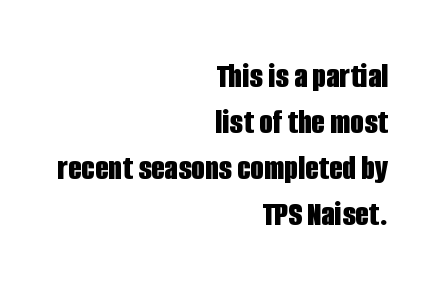
The image shows 35 px bold, condensed sans-serif type, upright; set right-aligned, normal line spacing (1.31x), normal letter spacing, not underlined; low stroke contrast and a large x-height.
